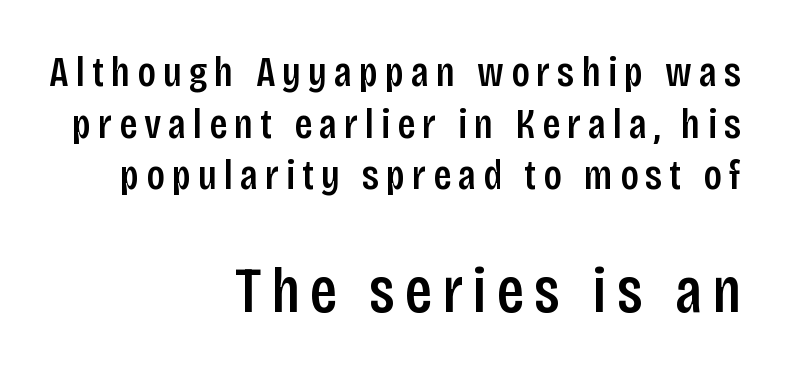
{"serif": "no", "italic": "no", "bold": "semi", "weight": "semibold", "width": "condensed", "stroke_contrast": "low", "x_height": "large", "monospaced": "no", "underline": "no", "align": "right", "line_spacing_ratio": 1.2, "larger_block": "second", "size_ratio": 1.49, "glyph_px": 64}
